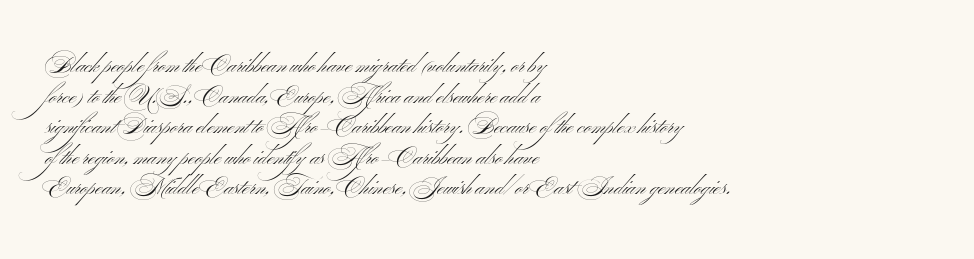
Vertical spacing — default. The text block is weighted toward the left margin, trailing off unevenly rightward. The baseline area is clear. These lines keep a tight, regular rhythm from letter to letter. No extra ink here — the face is not bold.
